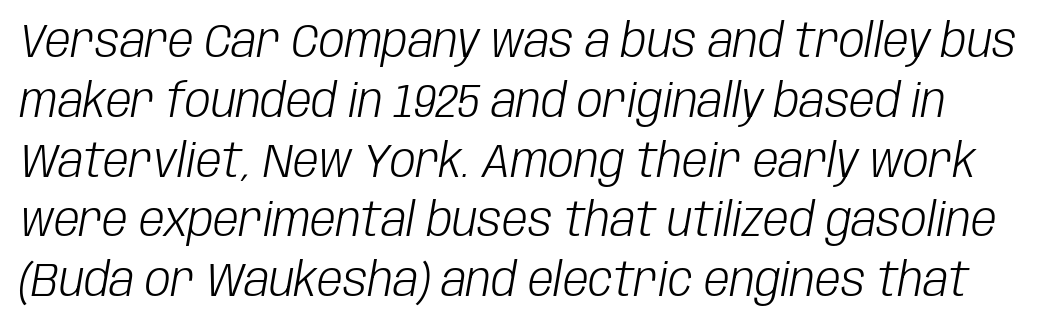
{"italic": "yes", "lean": "right", "slant_degrees": 10, "bold": "no", "weight": "light", "width": "condensed", "stroke_contrast": "low", "x_height": "large", "monospaced": "no", "underline": "no", "line_spacing": "normal", "line_spacing_ratio": 1.3, "letter_spacing": "normal", "letter_spacing_em": 0.0, "glyph_px": 46}
